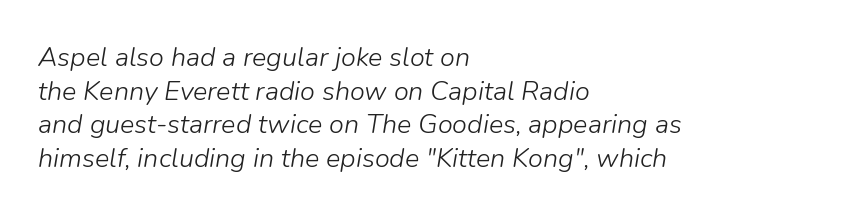
The image shows 27 px text type, italic (leaning right); set left-aligned, normal line spacing (1.25x), normal letter spacing, not underlined.
